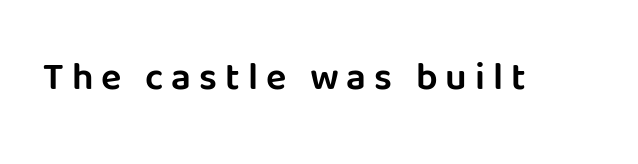
Descenders hang freely into open space. Posture: vertical. In terms of letterform style, serifs are entirely absent. The rendering uses natural spacing where letterforms have individual widths. Between one letter and the next there's a generous, obvious gap.
